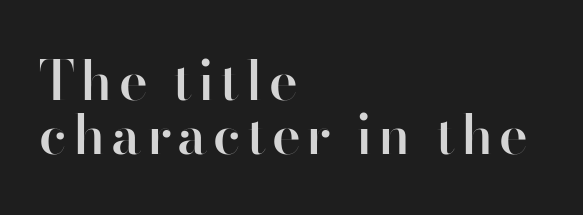
{"serif": "no", "italic": "no", "bold": "semi", "weight": "semibold", "width": "normal", "stroke_contrast": "high", "x_height": "small", "monospaced": "no", "underline": "no", "align": "left", "line_spacing": "tight", "line_spacing_ratio": 1.0, "glyph_px": 54}
